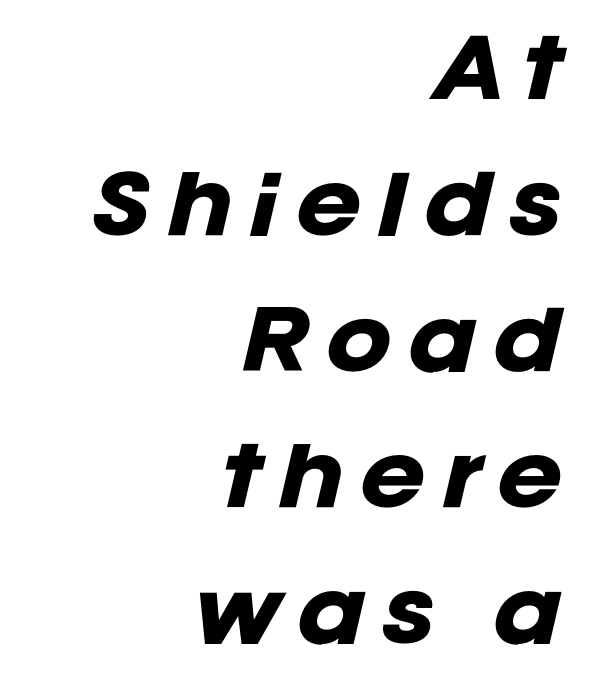
{"italic": "yes", "lean": "right", "slant_degrees": 12, "bold": "yes", "weight": "heavy", "width": "normal", "stroke_contrast": "low", "x_height": "large", "monospaced": "no", "underline": "no", "align": "right", "line_spacing_ratio": 1.72, "letter_spacing": "wide", "letter_spacing_em": 0.2, "glyph_px": 79}
